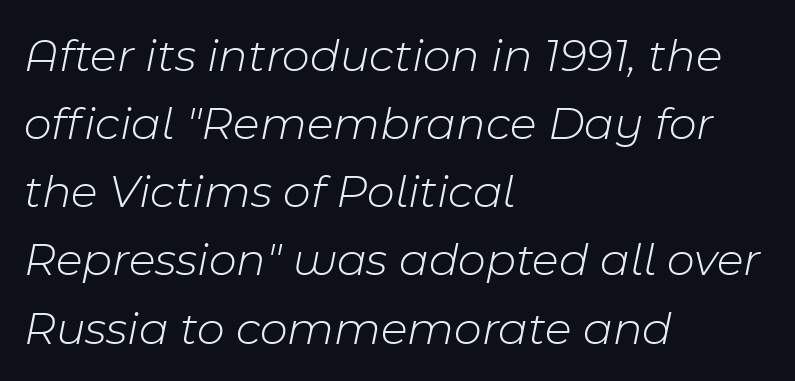
The image shows 48 px light type, italic (leaning right); set left-aligned, normal line spacing (1.42x), normal letter spacing, not underlined; low stroke contrast and a medium x-height.
